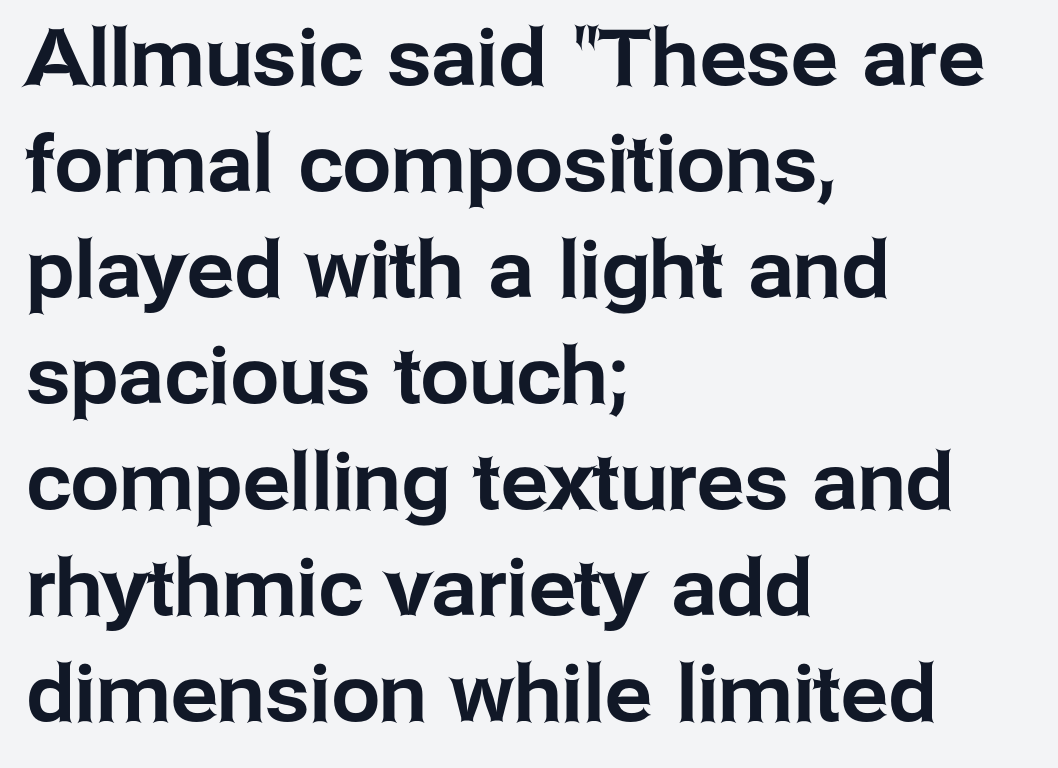
Does the copy run flush right? No — it runs flush left. Spacing verdict: proportional, widths tailored to each character. The foot of each line stays bare and open. Honestly, the letter spacing is just normal — you wouldn't notice it. Does the leading feel generous? No, just average. The typography opts for an upright posture over an oblique one.
